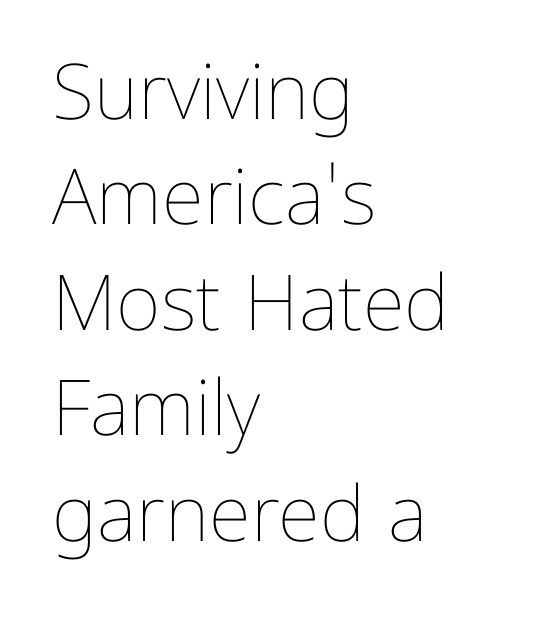
The image shows 77 px thin type, upright; set left-aligned, normal line spacing (1.37x), normal letter spacing, not underlined; low stroke contrast and a medium x-height.
